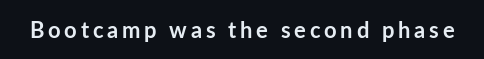
{"italic": "no", "bold": "yes", "underline": "no", "glyph_px": 22}
